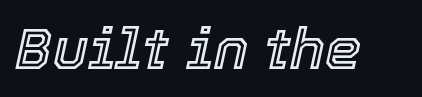
{"italic": "yes", "lean": "right", "slant_degrees": 12, "width": "normal", "x_height": "medium", "monospaced": "no", "underline": "no", "letter_spacing": "normal", "letter_spacing_em": 0.0, "glyph_px": 58}
